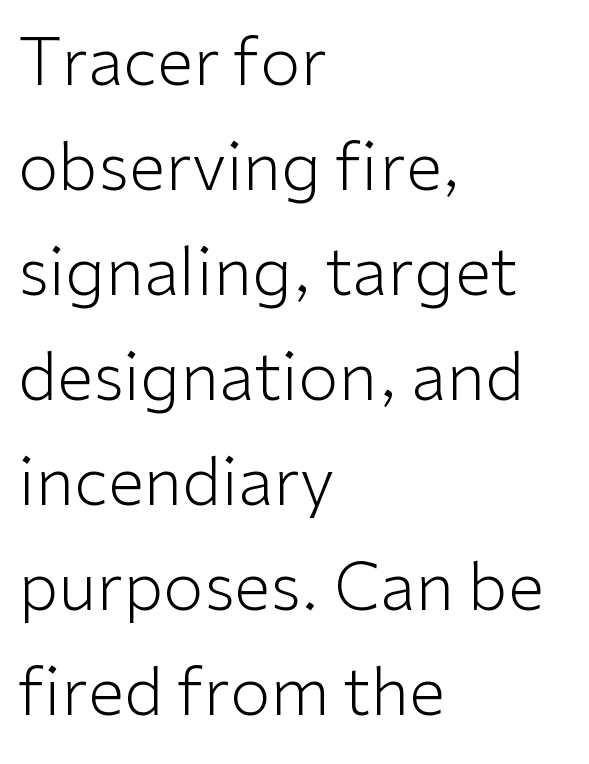
Rule under the text: the space is simply empty. Rendered with straight, roman letterforms. Unlike a traditional serif, this face leaves its strokes unadorned. These lines are rendered in a variable-pitch font. Leftover space on each line is placed entirely after the last word.
